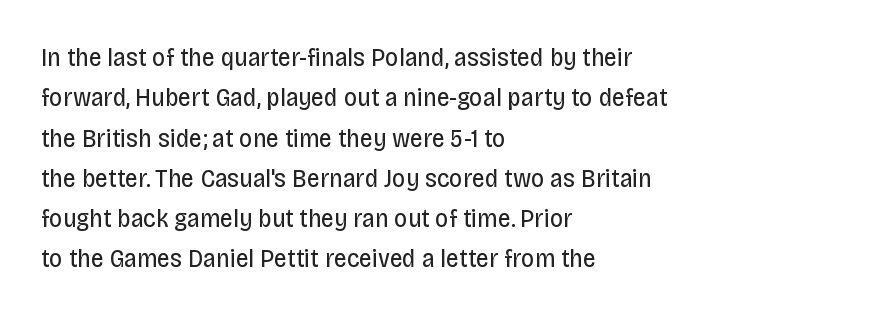
Check the space under the baseline: it is left empty. The type sits square on the baseline with zero lean. Line spacing here is normal. Casual observation: everything's shoved over to the left. Honestly, the letter spacing is just normal — you wouldn't notice it.
